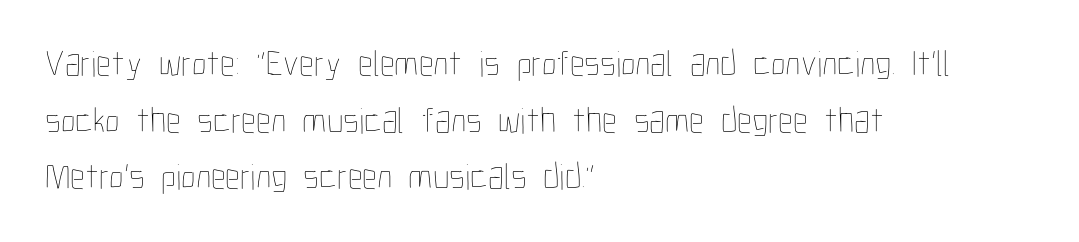
The image shows 37 px thin, condensed type, upright; set left-aligned, normal line spacing (1.53x), normal letter spacing, not underlined; low stroke contrast and a medium x-height.
